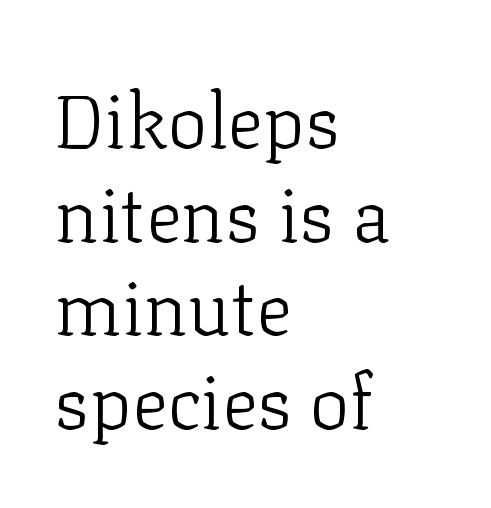
Is the type heavy? It reads as light-to-regular instead. Vertical strokes here are truly vertical. The rendering uses a moderate line-height, typical for paragraphs. A student would call this left alignment; a typographer would say flush left, rag right. Characters follow at the spacing the type designer built in. Little horizontal feet cap the strokes, marking this as serif type.
